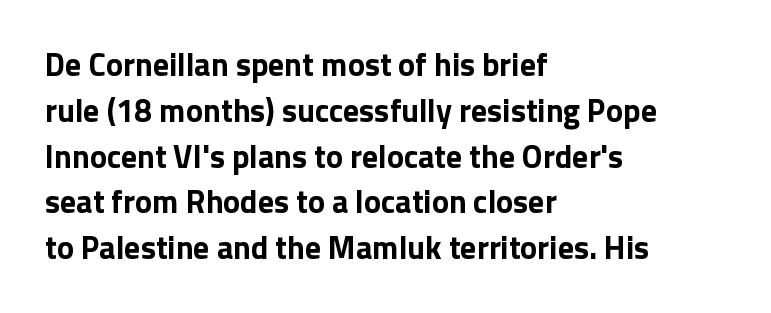
Q: Is the text bold? A: Yes.
Q: Is the text italic (slanted)? A: No, it is upright.
Q: Is the typeface a serif or a sans-serif typeface? A: Sans-serif.
Q: Is the text underlined? A: No.
Q: How is the paragraph aligned? A: Left-aligned.
Q: Is the spacing between letters normal or unusually wide? A: Normal.
Q: Is the spacing between lines tight, normal or loose? A: Normal.
Q: Width (condensed, normal, or wide)? A: Normal.
Q: Stroke contrast? A: Low.
Q: x-height? A: Medium.
Q: Monospaced? A: No.
